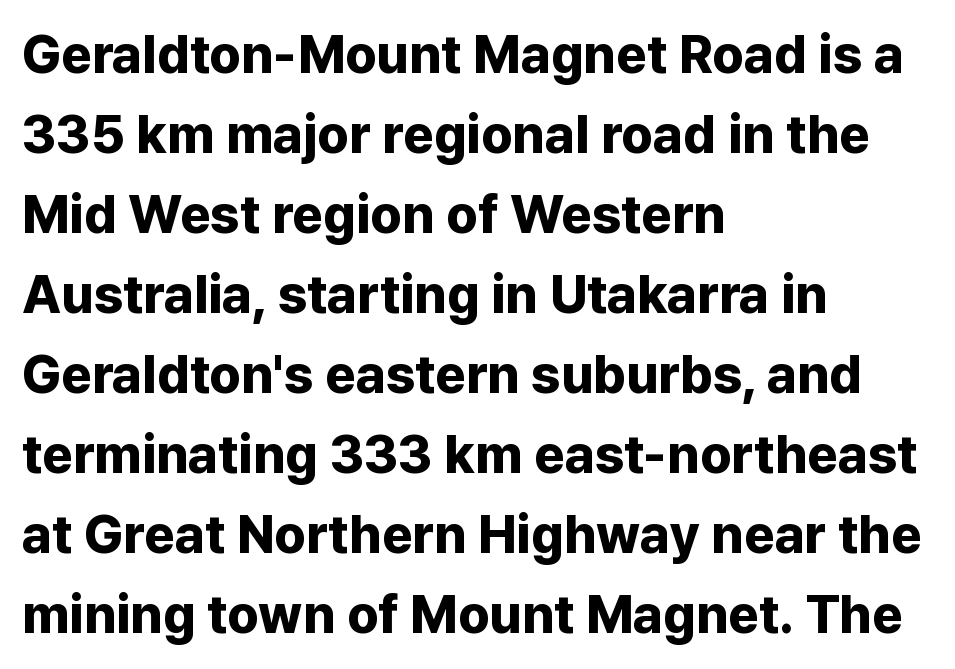
The image shows 53 px bold sans-serif type, upright; set left-aligned, normal line spacing (1.51x), normal letter spacing, not underlined; low stroke contrast and a medium x-height.
